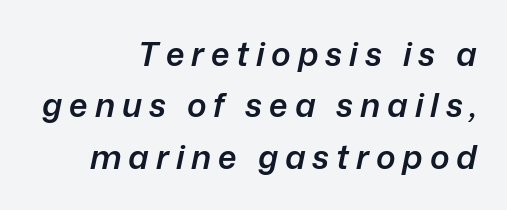
{"italic": "yes", "lean": "right", "slant_degrees": 12, "bold": "semi", "weight": "semibold", "width": "normal", "stroke_contrast": "low", "x_height": "medium", "monospaced": "no", "underline": "no", "align": "right", "line_spacing": "normal", "line_spacing_ratio": 1.56, "letter_spacing": "wide", "letter_spacing_em": 0.21, "glyph_px": 33}
